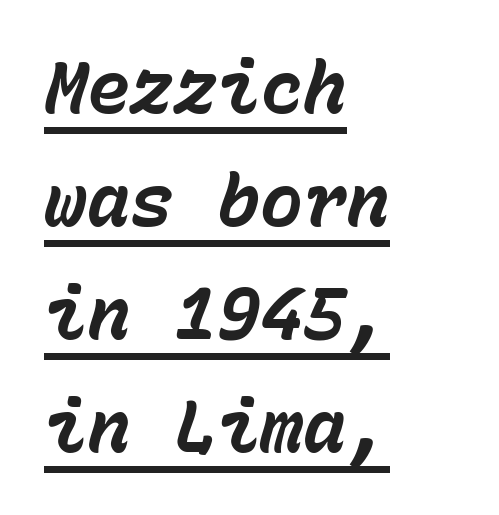
{"italic": "yes", "lean": "right", "slant_degrees": 15, "bold": "yes", "weight": "bold", "width": "normal", "stroke_contrast": "low", "x_height": "medium", "monospaced": "yes", "underline": "yes", "align": "left", "line_spacing": "normal", "line_spacing_ratio": 1.57, "letter_spacing": "normal", "letter_spacing_em": 0.0, "glyph_px": 72}
